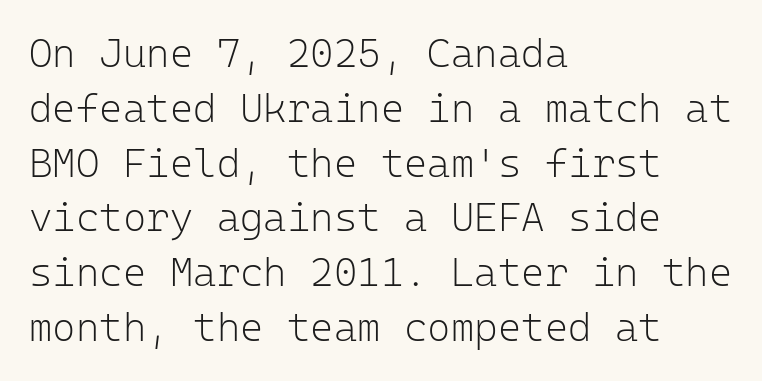
Q: Is the text bold? A: No.
Q: Is the text italic (slanted)? A: No, it is upright.
Q: Is the typeface a serif or a sans-serif typeface? A: Sans-serif.
Q: Is the text underlined? A: No.
Q: How is the paragraph aligned? A: Left-aligned.
Q: Is the spacing between letters normal or unusually wide? A: Normal.
Q: Is the spacing between lines tight, normal or loose? A: Normal.
Q: Width (condensed, normal, or wide)? A: Normal.
Q: Stroke contrast? A: Low.
Q: x-height? A: Medium.
Q: Monospaced? A: Yes.
